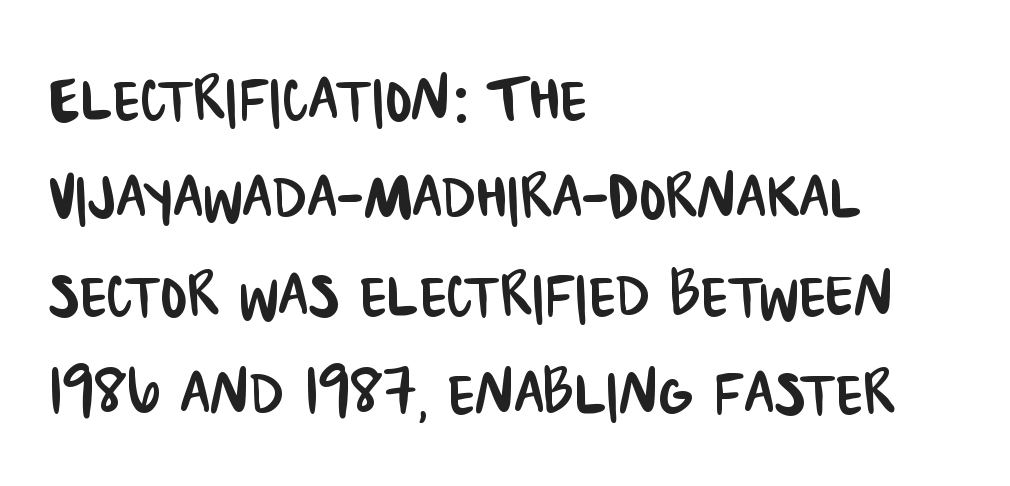
A student would call this left alignment; a typographer would say flush left, rag right. The passage shown is typed in a proportional face where columns would drift. Nothing sits at the stroke ends, so this counts as sans-serif. This rendering features lettering with no underline. Inter-character spacing is left at the font's built-in metrics.
